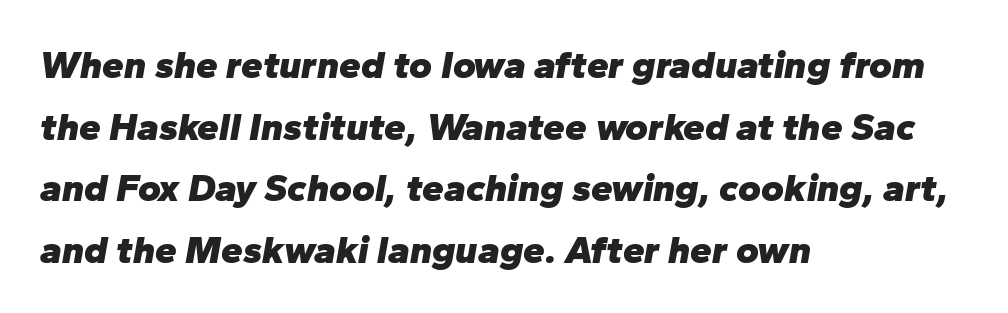
The image shows 39 px heavy type, italic (leaning right); set left-aligned, normal line spacing (1.58x), normal letter spacing, not underlined; low stroke contrast and a medium x-height.
